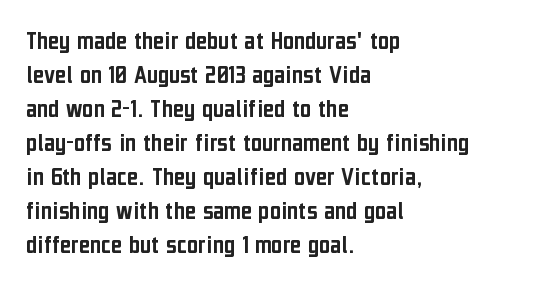
This sample uses plain, unmodified letter spacing. The setting favours the left margin, as ordinary paragraphs usually do. Does the lettering tilt? It doesn't — this is upright. Is there much room between lines? A standard amount, neither cramped nor airy.
